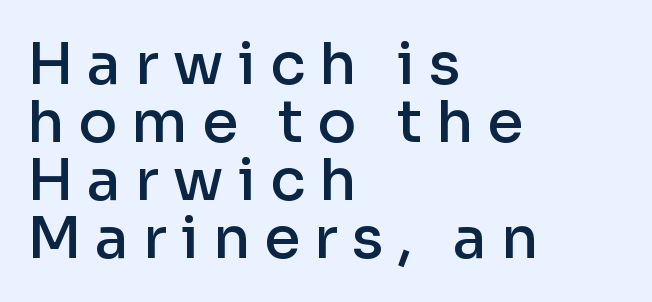
The letters advance in unequal steps, a hallmark of proportional type. Type without underlining. The text block is weighted toward the left margin, trailing off unevenly rightward. The characters look somewhat weighty, a semibold short of true bold. This rendering employs a face without finishing strokes, i.e., a sans-serif. Quick note: not italic, upright.
